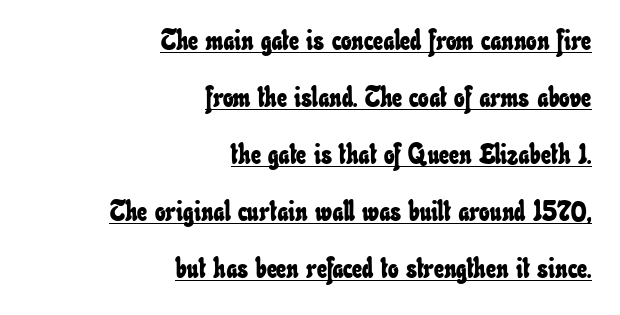
Q: Is the text underlined? A: Yes.
Q: How is the paragraph aligned? A: Right-aligned.
Q: Is the spacing between letters normal or unusually wide? A: Normal.
Q: Is the spacing between lines tight, normal or loose? A: Loose.
Q: Width (condensed, normal, or wide)? A: Condensed.
Q: Stroke contrast? A: Low.
Q: x-height? A: Small.
Q: Monospaced? A: No.
